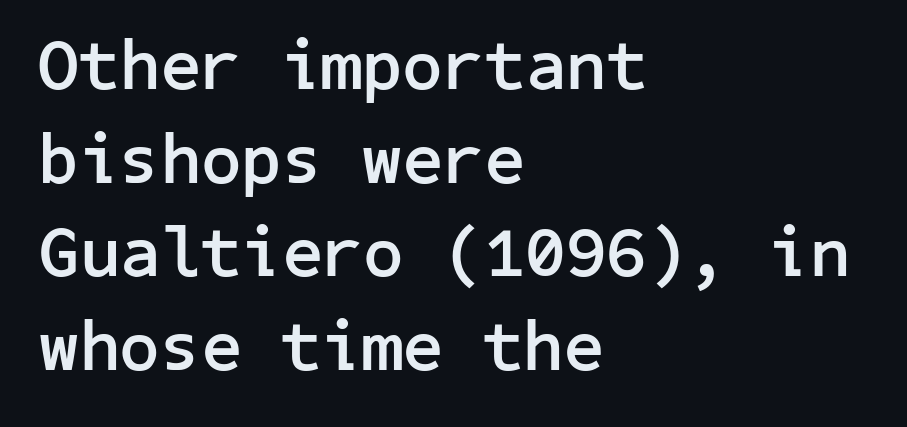
{"serif": "no", "italic": "no", "bold": "yes", "weight": "semibold", "width": "normal", "stroke_contrast": "low", "x_height": "medium", "underline": "no", "align": "left", "line_spacing": "normal", "line_spacing_ratio": 1.32, "letter_spacing": "normal", "letter_spacing_em": 0.0, "glyph_px": 71}
